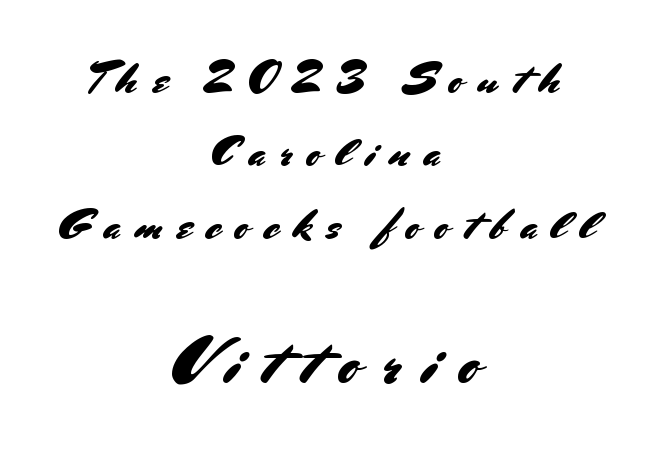
Type without underlining. Alignment: centered. Looks like regular typesetting: each glyph gets only the width it needs. The type family on display is of the sans-serif kind. The tracking reads as deliberately expanded to a designer's eye. A normal amount of white space separates one row of letters from the next.
